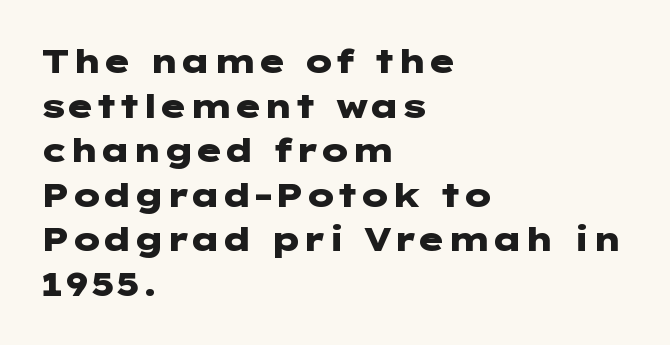
The image shows 33 px heavy, wide sans-serif type, upright; set left-aligned, normal line spacing (1.35x), normal letter spacing, not underlined; low stroke contrast and a medium x-height.
